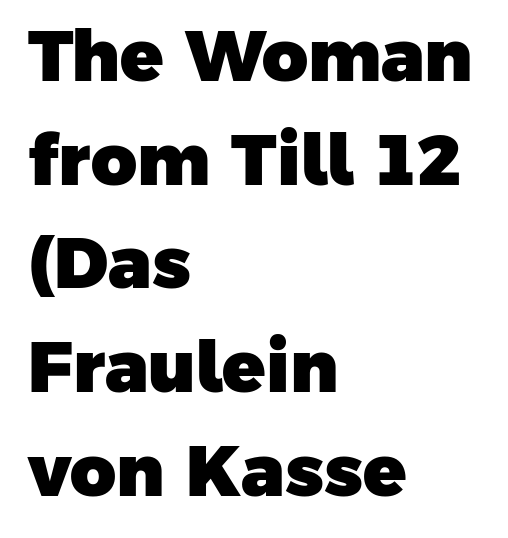
{"serif": "no", "bold": "yes", "weight": "heavy", "width": "normal", "stroke_contrast": "low", "x_height": "medium", "monospaced": "no", "underline": "no", "align": "left", "line_spacing": "normal", "line_spacing_ratio": 1.46, "letter_spacing": "normal", "letter_spacing_em": 0.0, "glyph_px": 71}
